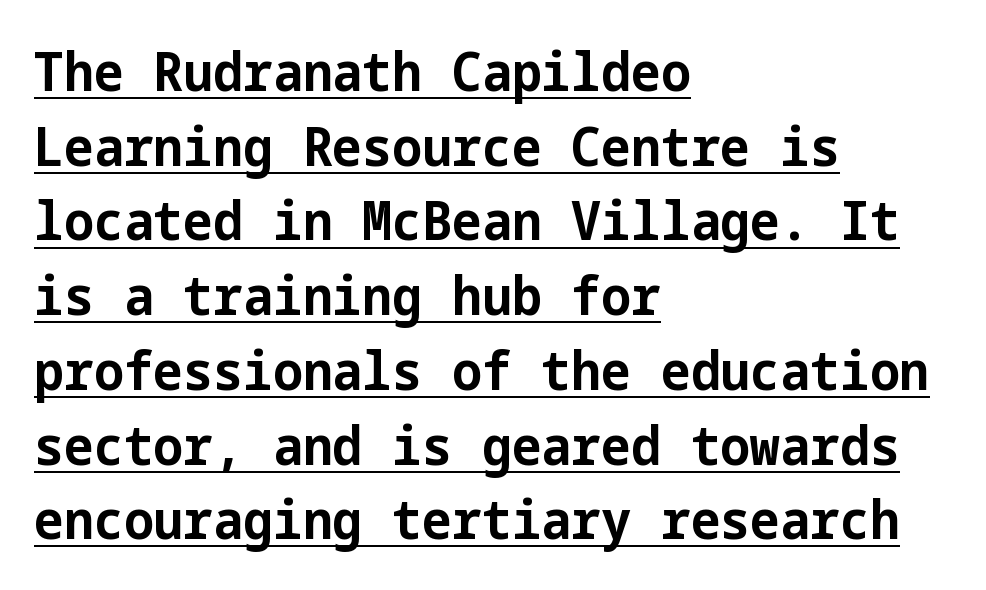
Q: Is the text bold? A: Yes.
Q: Is the text italic (slanted)? A: No, it is upright.
Q: Is the typeface a serif or a sans-serif typeface? A: Sans-serif.
Q: Is the text underlined? A: Yes.
Q: How is the paragraph aligned? A: Left-aligned.
Q: Is the spacing between letters normal or unusually wide? A: Normal.
Q: Is the spacing between lines tight, normal or loose? A: Normal.
Q: Width (condensed, normal, or wide)? A: Normal.
Q: Stroke contrast? A: Low.
Q: x-height? A: Medium.
